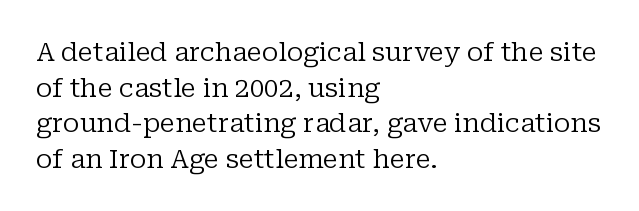
{"italic": "no", "bold": "no", "underline": "no", "align": "left", "line_spacing": "normal", "line_spacing_ratio": 1.37, "letter_spacing": "normal", "letter_spacing_em": 0.0, "glyph_px": 26}
